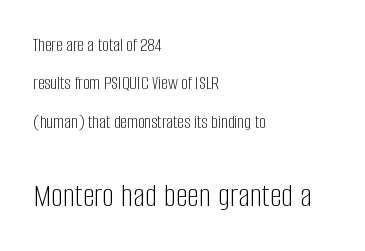
{"serif": "no", "italic": "no", "bold": "no", "weight": "light", "width": "condensed", "stroke_contrast": "low", "x_height": "large", "monospaced": "no", "underline": "no", "align": "left", "line_spacing": "loose", "line_spacing_ratio": 2.02, "letter_spacing": "normal", "letter_spacing_em": 0.0, "larger_block": "second", "size_ratio": 1.79, "glyph_px": 34}
